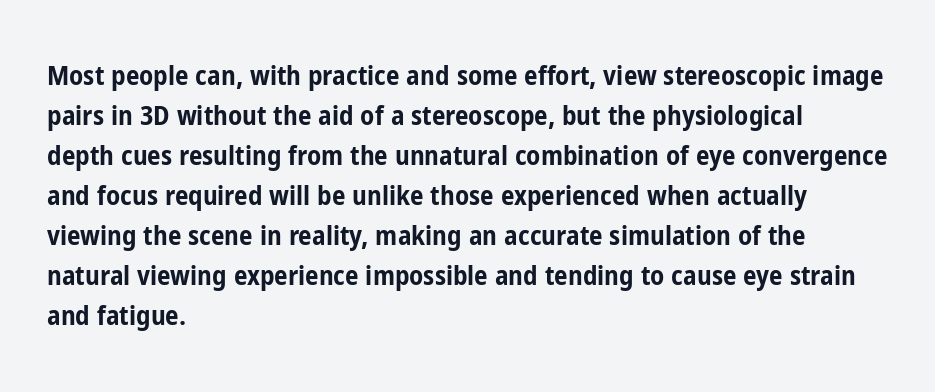
A student would call this left alignment; a typographer would say flush left, rag right. Lines of text with bare space underneath. Does the weight exceed regular? Yes, all the way to bold. Posture: vertical. The rows are spaced the way most documents space them. In terms of letterspacing, this is plain default setting.
